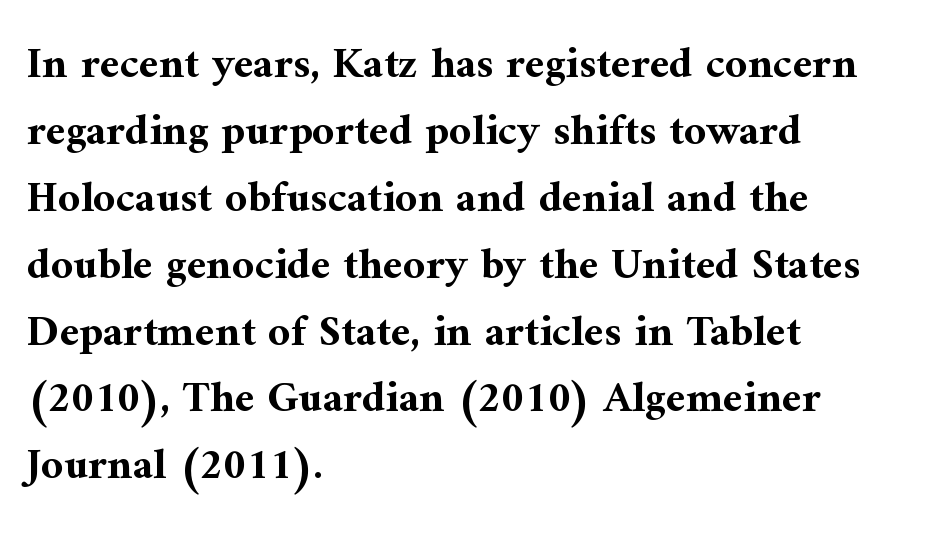
{"serif": "yes", "italic": "no", "bold": "yes", "weight": "bold", "width": "normal", "stroke_contrast": "medium", "x_height": "medium", "monospaced": "no", "underline": "no", "align": "left", "line_spacing": "normal", "line_spacing_ratio": 1.52, "letter_spacing": "normal", "letter_spacing_em": 0.0, "glyph_px": 44}
